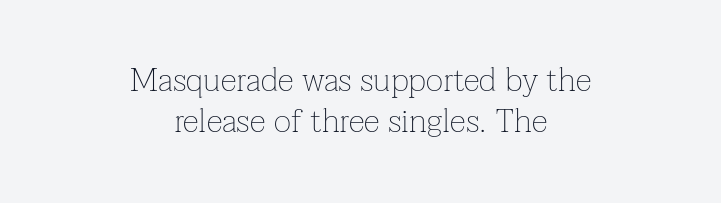
The image shows 33 px thin serif type, upright; set centered, normal line spacing (1.25x), normal letter spacing, not underlined; low stroke contrast and a medium x-height.
